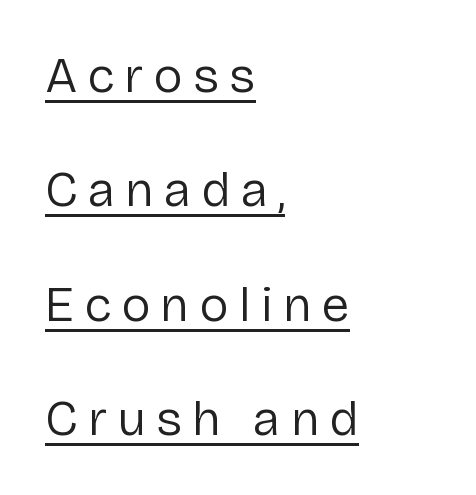
{"serif": "no", "italic": "no", "bold": "no", "weight": "regular", "width": "normal", "stroke_contrast": "low", "x_height": "medium", "monospaced": "no", "underline": "yes", "align": "left", "line_spacing": "loose", "line_spacing_ratio": 2.29, "letter_spacing": "wide", "letter_spacing_em": 0.2, "glyph_px": 50}
